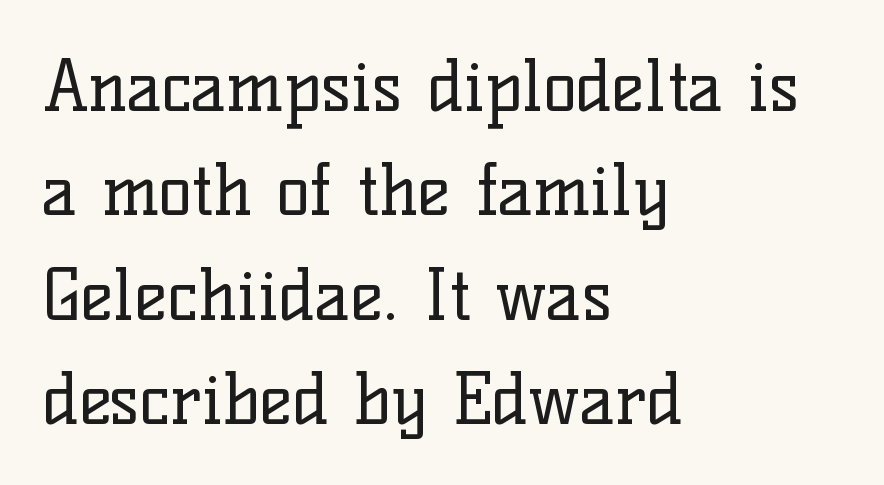
Q: Is the text bold? A: No.
Q: Is the text italic (slanted)? A: No, it is upright.
Q: Is the typeface a serif or a sans-serif typeface? A: Serif.
Q: Is the text underlined? A: No.
Q: How is the paragraph aligned? A: Left-aligned.
Q: Is the spacing between letters normal or unusually wide? A: Normal.
Q: Is the spacing between lines tight, normal or loose? A: Normal.
Q: Width (condensed, normal, or wide)? A: Normal.
Q: Stroke contrast? A: Low.
Q: x-height? A: Medium.
Q: Monospaced? A: No.
